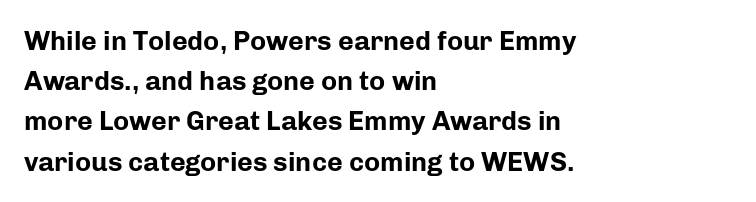
{"italic": "no", "bold": "yes", "underline": "no", "align": "left", "line_spacing": "normal", "line_spacing_ratio": 1.49, "letter_spacing": "normal", "letter_spacing_em": 0.0, "glyph_px": 27}
